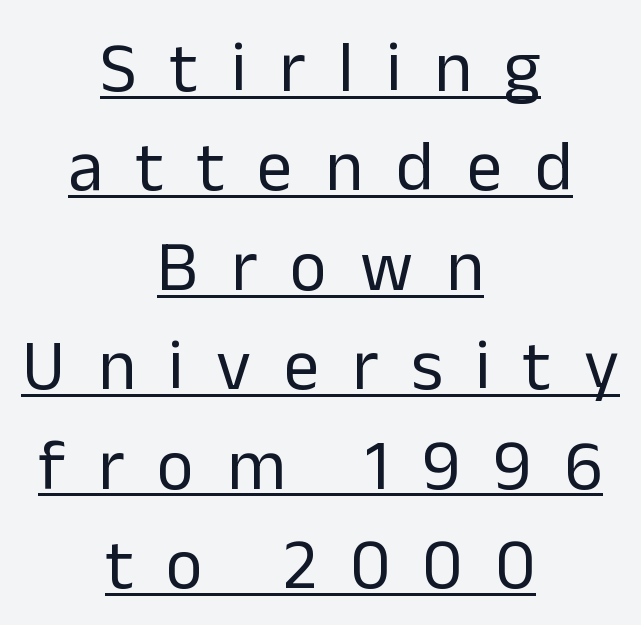
No letter is thick-stroked: the sample isn't bold. These lines are rendered in a variable-pitch font. Italic? Not at all — the glyphs are vertical. The designer went with a sans here, leaving each stem footless. The lines in this sample share a center point and differ in where they start and stop. A rule runs beneath these lines of type.
